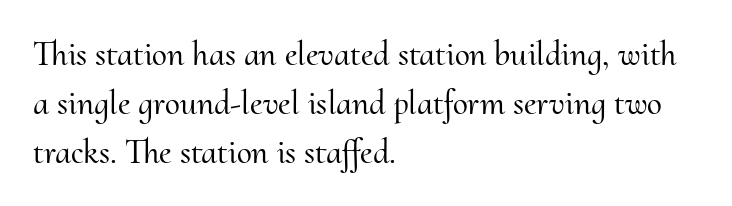
Spacing between characters is what you'd get straight out of the box. Each new line begins a customary step beneath the previous one. The typography opts for an upright posture over an oblique one. Serif or sans? Serif — the stroke terminals have little feet. This rendering features lettering with no underline. These lines are rendered in a variable-pitch font.
